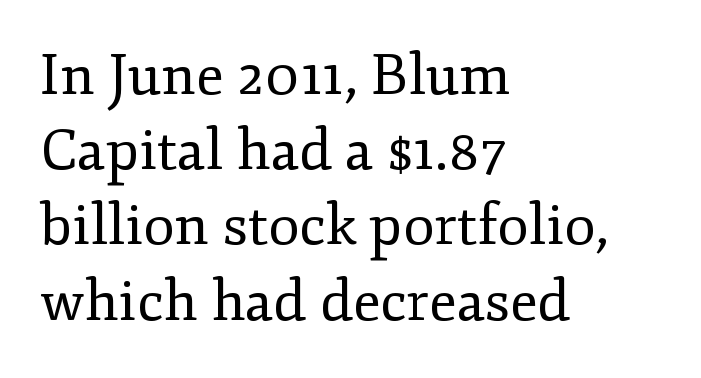
Rows of type keep a routine distance in the vertical direction. Stroke terminals: seriffed. Line beginnings align vertically; line endings do not. Underline: absent. Each stroke keeps to a modest, everyday thickness or less.
